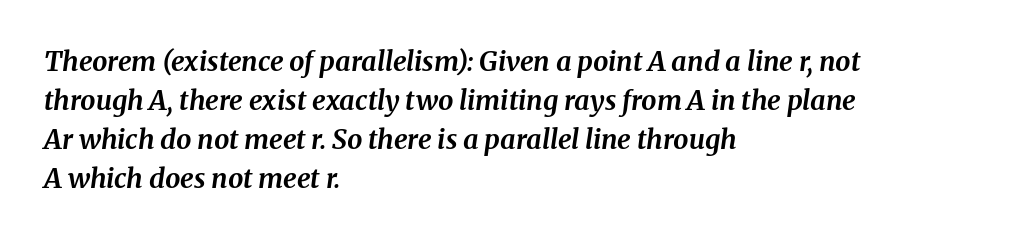
Q: Is the text bold? A: Yes.
Q: Is the text italic (slanted)? A: Yes, it leans right by about 8 degrees.
Q: Is the text underlined? A: No.
Q: How is the paragraph aligned? A: Left-aligned.
Q: Is the spacing between letters normal or unusually wide? A: Normal.
Q: Is the spacing between lines tight, normal or loose? A: Normal.
